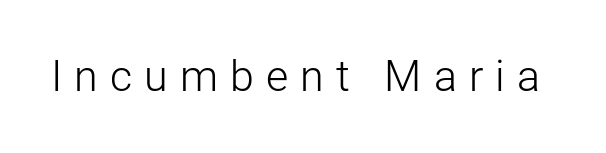
Each row of text sits above clean, open space. Here the designer chose a conventional face with non-uniform glyph widths. Each stroke keeps to a modest, everyday thickness or less. Upright lettering throughout.
